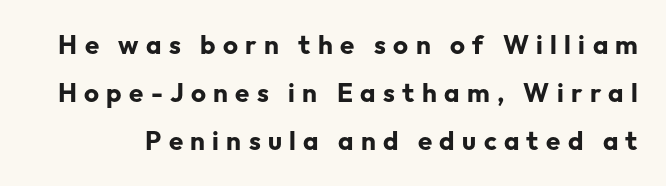
The image shows 26 px bold type, upright; set line spacing 1.85x, unusually wide letter spacing (+0.28 em), not underlined.
